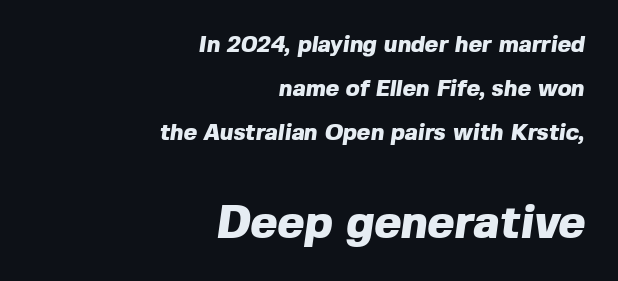
Q: Is the text bold? A: Yes.
Q: Is the typeface a serif or a sans-serif typeface? A: Sans-serif.
Q: Is the text underlined? A: No.
Q: How is the paragraph aligned? A: Right-aligned.
Q: Is the spacing between letters normal or unusually wide? A: Normal.
Q: Is the spacing between lines tight, normal or loose? A: Loose.
Q: Which block of text is set in a larger size, the first (top) or the second (bottom)? A: The second (bottom) one.
Q: Width (condensed, normal, or wide)? A: Normal.
Q: x-height? A: Medium.
Q: Monospaced? A: No.
